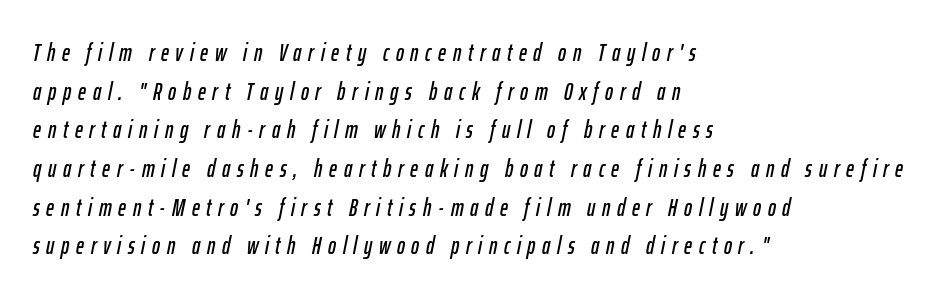
Q: Is the text italic (slanted)? A: Yes, it leans right by about 12 degrees.
Q: Is the text underlined? A: No.
Q: How is the paragraph aligned? A: Left-aligned.
Q: Is the spacing between letters normal or unusually wide? A: Unusually wide.
Q: Is the spacing between lines tight, normal or loose? A: Normal.
